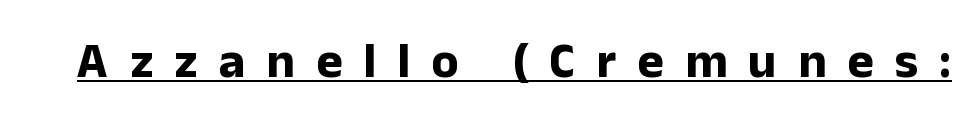
Q: Is the text bold? A: Yes.
Q: Is the text italic (slanted)? A: No, it is upright.
Q: Is the typeface a serif or a sans-serif typeface? A: Sans-serif.
Q: Is the text underlined? A: Yes.
Q: Is the spacing between letters normal or unusually wide? A: Unusually wide.
Q: Width (condensed, normal, or wide)? A: Normal.
Q: Stroke contrast? A: Low.
Q: x-height? A: Medium.
Q: Monospaced? A: No.
